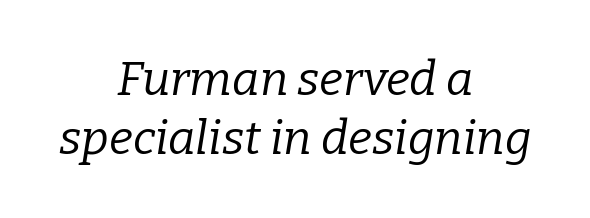
The image shows 47 px regular-weight serif type, italic (leaning right); set centered, normal line spacing (1.25x), normal letter spacing, not underlined; low stroke contrast and a medium x-height.
